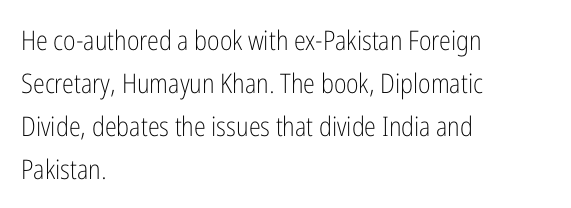
{"italic": "no", "bold": "no", "underline": "no", "align": "left", "line_spacing": "normal", "line_spacing_ratio": 1.59, "letter_spacing": "normal", "letter_spacing_em": 0.0, "glyph_px": 27}
